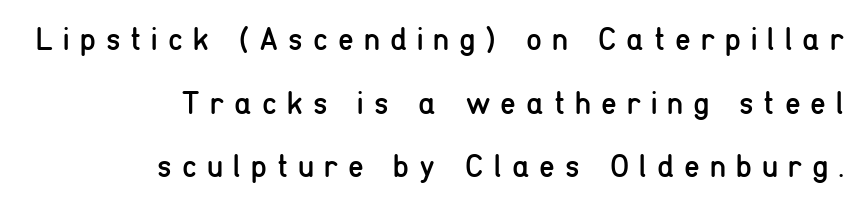
Q: Is the text bold? A: No.
Q: Is the text italic (slanted)? A: No, it is upright.
Q: Is the typeface a serif or a sans-serif typeface? A: Sans-serif.
Q: Is the text underlined? A: No.
Q: How is the paragraph aligned? A: Right-aligned.
Q: Is the spacing between letters normal or unusually wide? A: Unusually wide.
Q: Is the spacing between lines tight, normal or loose? A: Loose.
Q: Width (condensed, normal, or wide)? A: Condensed.
Q: Stroke contrast? A: Low.
Q: x-height? A: Medium.
Q: Monospaced? A: No.
